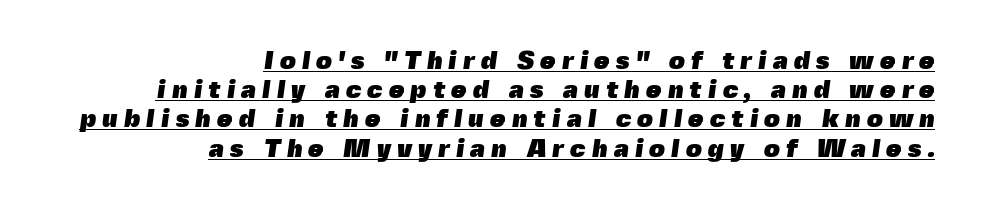
Which margin do the lines hug? The right one — the left edge is uneven. As a designer I'd log this as weight 700, bold. Someone cranked the tracking dial way up on this one. Looks like someone drew a line under every word here.
